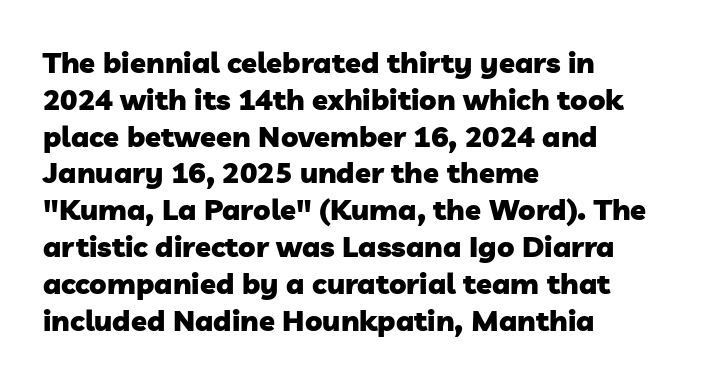
The image shows 29 px heavy sans-serif type; set left-aligned, normal line spacing (1.27x), normal letter spacing, not underlined; low stroke contrast and a medium x-height.
